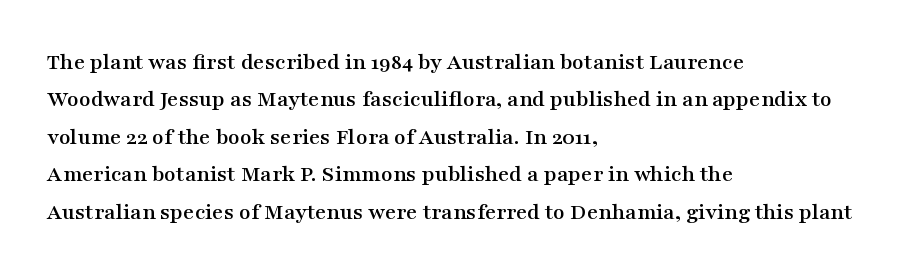
{"italic": "no", "underline": "no", "align": "left", "line_spacing": "normal", "line_spacing_ratio": 1.56, "letter_spacing": "normal", "letter_spacing_em": 0.0, "glyph_px": 24}
